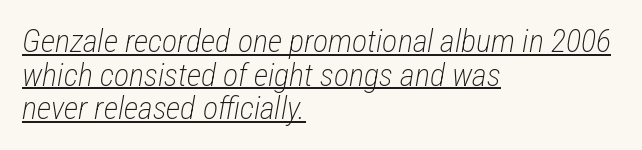
Q: Is the text bold? A: No.
Q: Is the text italic (slanted)? A: Yes, it leans right by about 12 degrees.
Q: Is the text underlined? A: Yes.
Q: How is the paragraph aligned? A: Left-aligned.
Q: Is the spacing between letters normal or unusually wide? A: Normal.
Q: Is the spacing between lines tight, normal or loose? A: Tight.
Q: Width (condensed, normal, or wide)? A: Condensed.
Q: Stroke contrast? A: Low.
Q: x-height? A: Medium.
Q: Monospaced? A: No.
